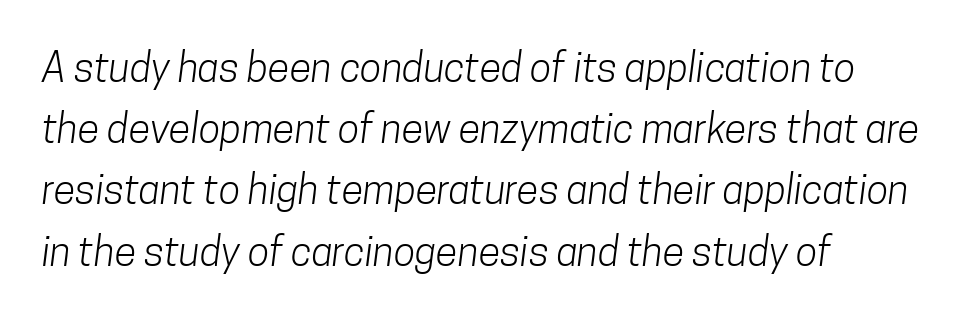
Q: Is the text bold? A: No.
Q: Is the typeface a serif or a sans-serif typeface? A: Sans-serif.
Q: Is the text underlined? A: No.
Q: How is the paragraph aligned? A: Left-aligned.
Q: Is the spacing between letters normal or unusually wide? A: Normal.
Q: Is the spacing between lines tight, normal or loose? A: Normal.
Q: Width (condensed, normal, or wide)? A: Condensed.
Q: Stroke contrast? A: Low.
Q: x-height? A: Medium.
Q: Monospaced? A: No.
